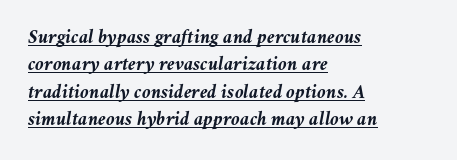
The image shows 20 px bold type, italic (leaning right); set left-aligned, normal line spacing (1.37x), normal letter spacing, underlined.
